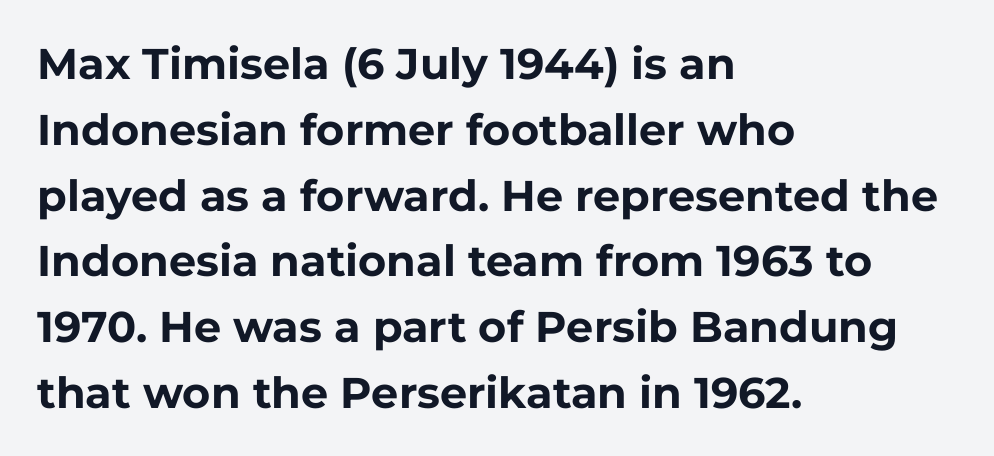
Q: Is the text bold? A: Yes.
Q: Is the text italic (slanted)? A: No, it is upright.
Q: Is the typeface a serif or a sans-serif typeface? A: Sans-serif.
Q: Is the text underlined? A: No.
Q: How is the paragraph aligned? A: Left-aligned.
Q: Is the spacing between letters normal or unusually wide? A: Normal.
Q: Is the spacing between lines tight, normal or loose? A: Normal.
Q: Width (condensed, normal, or wide)? A: Normal.
Q: Stroke contrast? A: Low.
Q: x-height? A: Medium.
Q: Monospaced? A: No.
